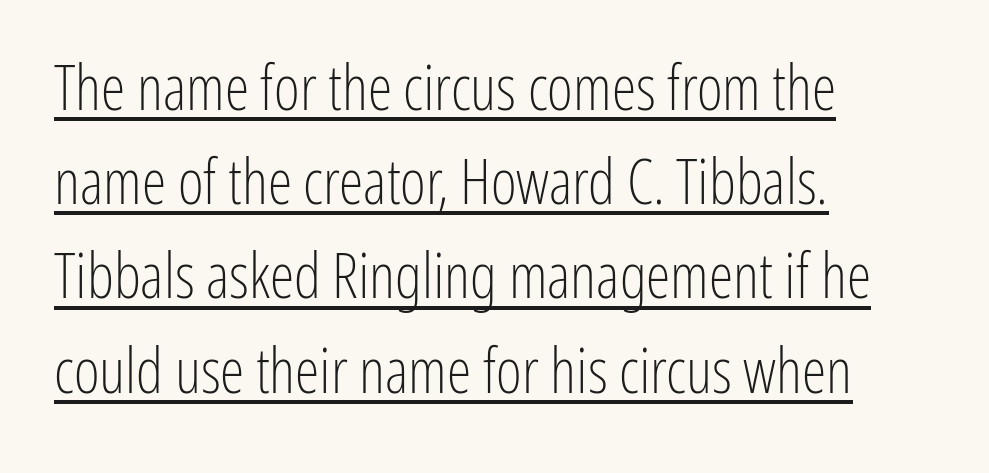
Students, observe: this is what conventionally led text looks like. Compared with a typical body face, this is equally light or lighter still. Each letter keeps its own natural width here, so spacing adapts to shape. Vertical strokes here are truly vertical. Type style note: lacks serifs. The face used here appears with an underline applied.
